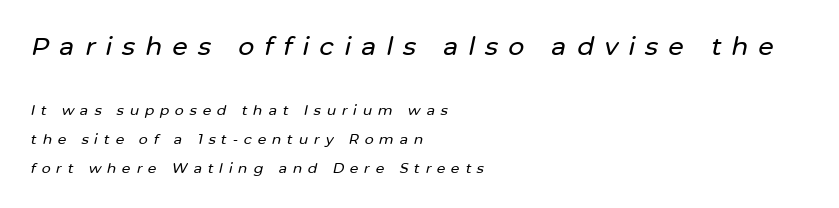
Q: Is the text italic (slanted)? A: Yes, it leans right by about 12 degrees.
Q: Is the text underlined? A: No.
Q: How is the paragraph aligned? A: Left-aligned.
Q: Is the spacing between letters normal or unusually wide? A: Unusually wide.
Q: Is the spacing between lines tight, normal or loose? A: Loose.
Q: Which block of text is set in a larger size, the first (top) or the second (bottom)? A: The first (top) one.
